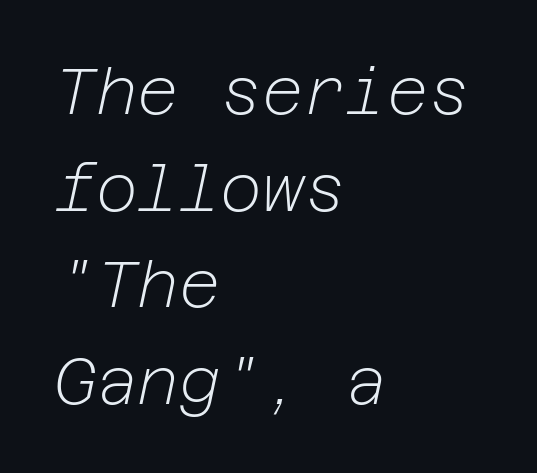
Stems and bowls with no extra thickness — not bold. Baseline-to-baseline distance is the conventional proportion of letter height. The gap between lines stays unmarked. Slant detected: the letters are inclined.
